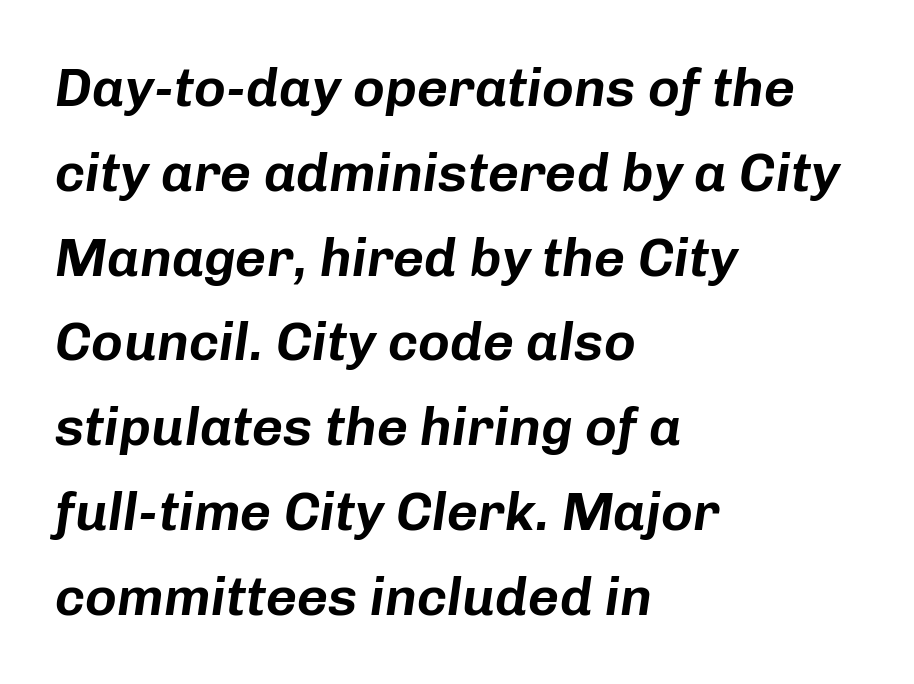
{"italic": "yes", "lean": "right", "slant_degrees": 8, "width": "normal", "stroke_contrast": "low", "x_height": "medium", "monospaced": "no", "underline": "no", "align": "left", "line_spacing": "normal", "line_spacing_ratio": 1.57, "letter_spacing": "normal", "letter_spacing_em": 0.0, "glyph_px": 54}
